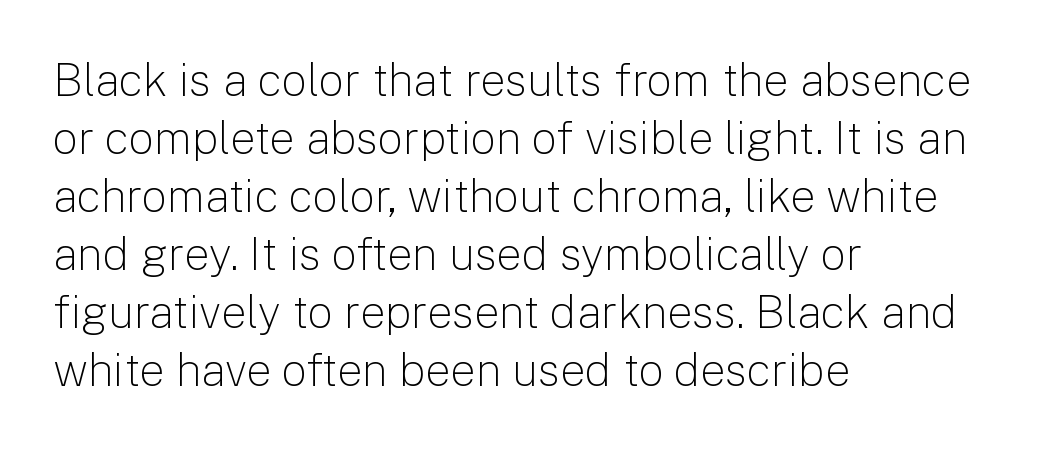
Q: Is the text bold? A: No.
Q: Is the text italic (slanted)? A: No, it is upright.
Q: Is the typeface a serif or a sans-serif typeface? A: Sans-serif.
Q: Is the text underlined? A: No.
Q: How is the paragraph aligned? A: Left-aligned.
Q: Is the spacing between letters normal or unusually wide? A: Normal.
Q: Is the spacing between lines tight, normal or loose? A: Normal.
Q: Width (condensed, normal, or wide)? A: Normal.
Q: Stroke contrast? A: Low.
Q: x-height? A: Medium.
Q: Monospaced? A: No.
